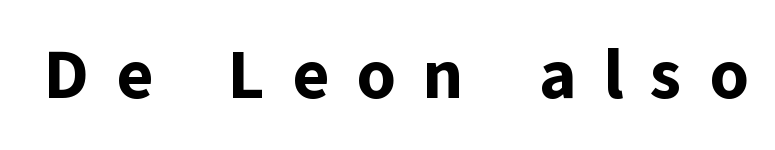
The image shows 69 px bold sans-serif type, upright; set unusually wide letter spacing (+0.39 em), not underlined; low stroke contrast and a medium x-height.
